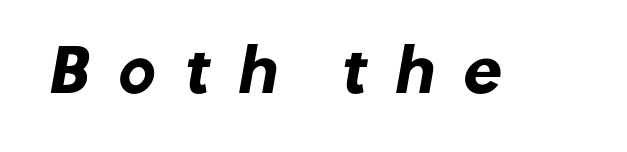
Q: Is the text bold? A: Yes.
Q: Is the typeface a serif or a sans-serif typeface? A: Sans-serif.
Q: Is the text underlined? A: No.
Q: Is the spacing between letters normal or unusually wide? A: Unusually wide.
Q: Width (condensed, normal, or wide)? A: Normal.
Q: Stroke contrast? A: Low.
Q: x-height? A: Medium.
Q: Monospaced? A: No.
